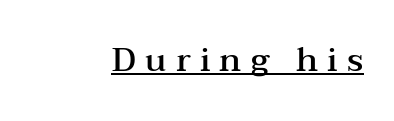
{"serif": "yes", "italic": "no", "bold": "semi", "weight": "semibold", "width": "wide", "stroke_contrast": "medium", "x_height": "medium", "monospaced": "no", "underline": "yes", "letter_spacing": "wide", "letter_spacing_em": 0.27, "glyph_px": 34}
